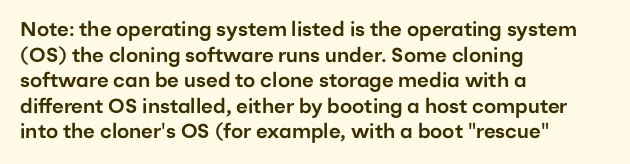
The image shows 20 px text type, upright; set left-aligned, normal line spacing (1.28x), normal letter spacing, not underlined.
